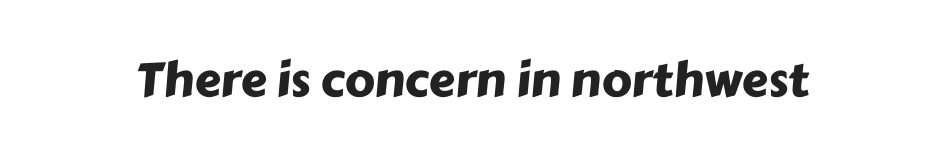
{"serif": "no", "width": "normal", "stroke_contrast": "low", "x_height": "medium", "monospaced": "no", "underline": "no", "letter_spacing": "normal", "letter_spacing_em": 0.0, "glyph_px": 47}
